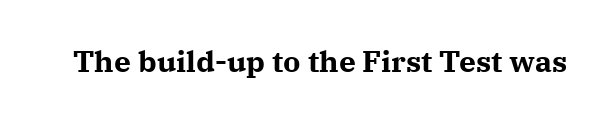
The face used here is seriffed, in the tradition of book romans. Default kerning and tracking; the words read as compact shapes. A typesetter would mark this as roman, not italic. Do the characters align in a grid? No, the font is proportional.
